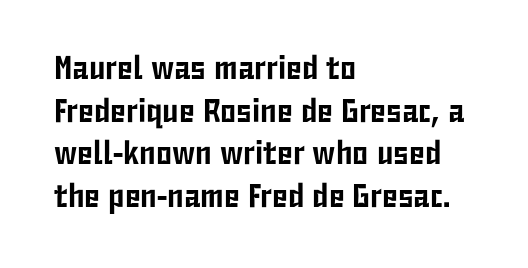
Quick note: not italic, upright. The compositor pushed each line to the left boundary. The vertical gap from one line to the next is medium. A typesetter would call this zero additional tracking. Nothing sits at the stroke ends, so this counts as sans-serif.
